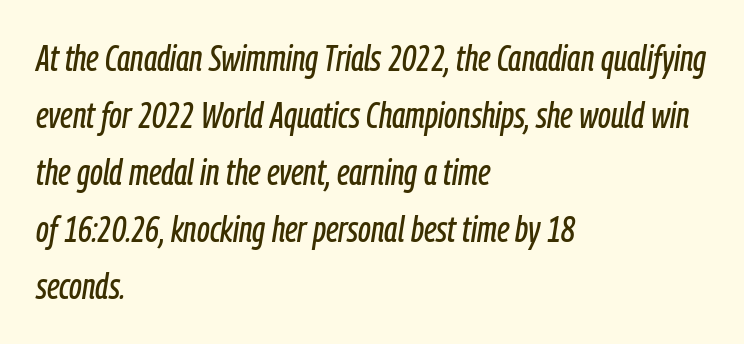
The image shows 36 px condensed type, italic (leaning right); set left-aligned, normal line spacing (1.58x), normal letter spacing, not underlined; low stroke contrast and a medium x-height.
